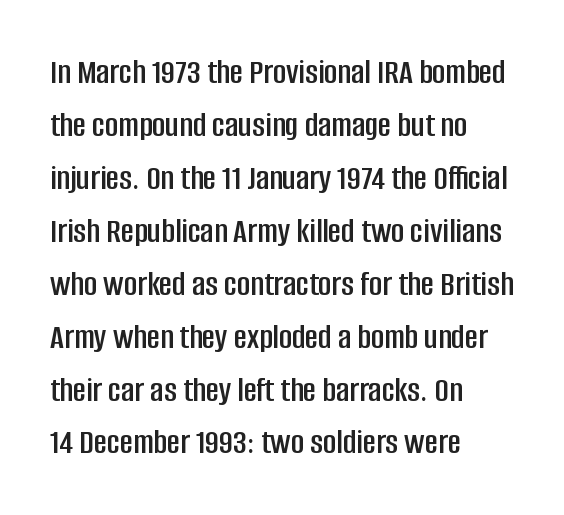
The image shows 36 px condensed sans-serif type, upright; set left-aligned, normal line spacing (1.47x), normal letter spacing, not underlined; low stroke contrast and a large x-height.
